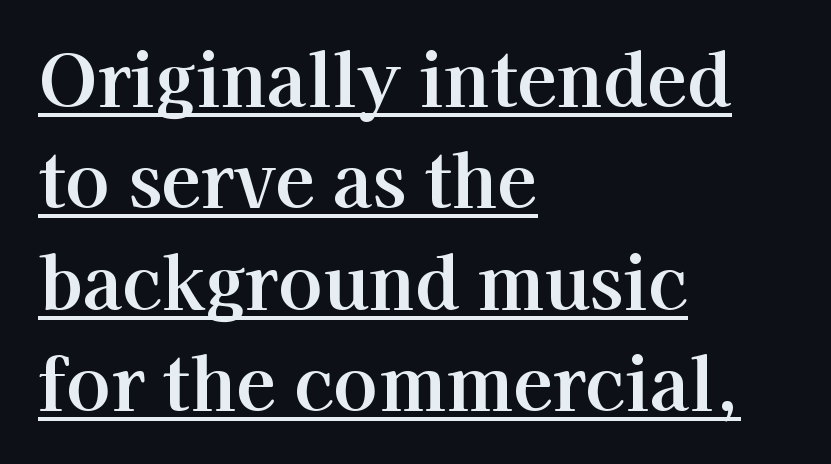
The image shows 73 px serif type, upright; set left-aligned, normal line spacing (1.39x), normal letter spacing, underlined; high stroke contrast and a medium x-height.
